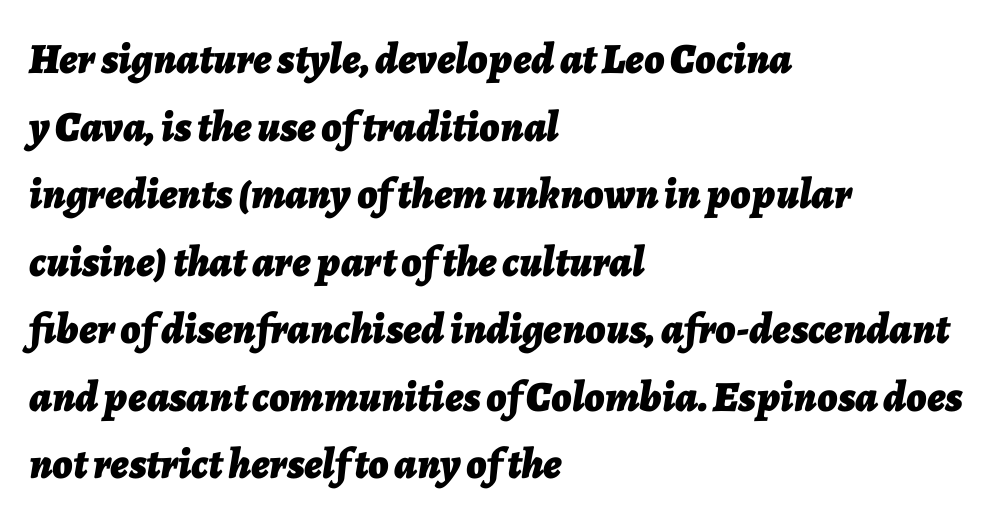
Is the letter spacing exaggerated? No — it looks like the ordinary default. Honestly, the row spacing looks completely unremarkable. Line beginnings align vertically; line endings do not. Descenders are the only things crossing below the line. Is the type bold? Yes — the strokes are clearly thick and heavy.
